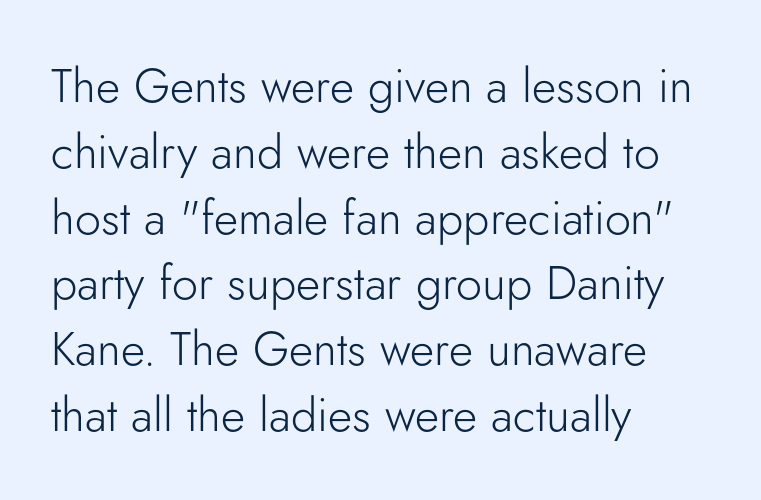
{"serif": "no", "italic": "no", "bold": "no", "weight": "light", "width": "normal", "stroke_contrast": "low", "x_height": "small", "monospaced": "no", "underline": "no", "align": "left", "line_spacing": "normal", "line_spacing_ratio": 1.4, "letter_spacing": "normal", "letter_spacing_em": 0.0, "glyph_px": 47}
